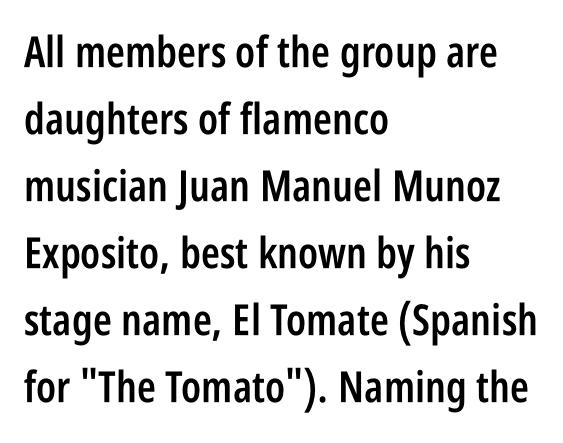
The image shows 43 px semibold, condensed sans-serif type, upright; set left-aligned, normal line spacing (1.56x), normal letter spacing, not underlined; low stroke contrast and a large x-height.
